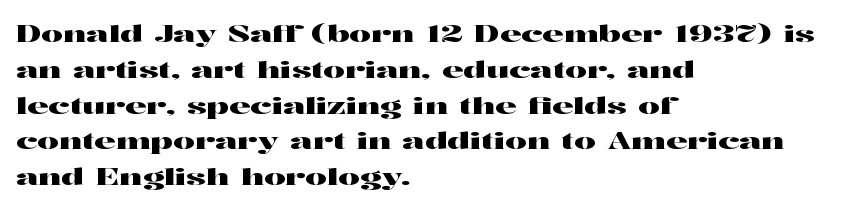
The image shows 24 px text type, upright; set left-aligned, normal line spacing (1.49x), normal letter spacing, not underlined.
